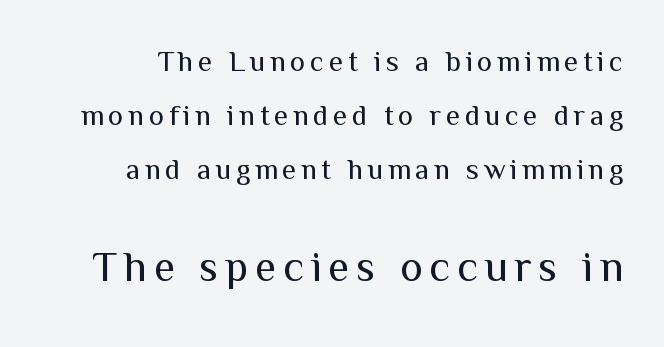
The image shows 43 px regular-weight sans-serif type, upright; set line spacing 1.86x, not underlined; the second (bottom) block is 1.48x larger; medium stroke contrast and a medium x-height.
